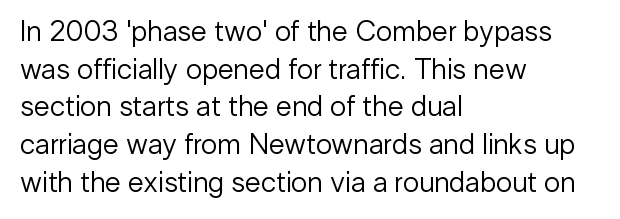
Is the letter spacing exaggerated? No — it looks like the ordinary default. Compared with a typical body face, this is equally light or lighter still. The axis of the letterforms is exactly vertical. Nothing sits at the stroke ends, so this counts as sans-serif. You could not count columns in this text — the font is proportionally spaced. In CSS terms this would be text-align: left.
